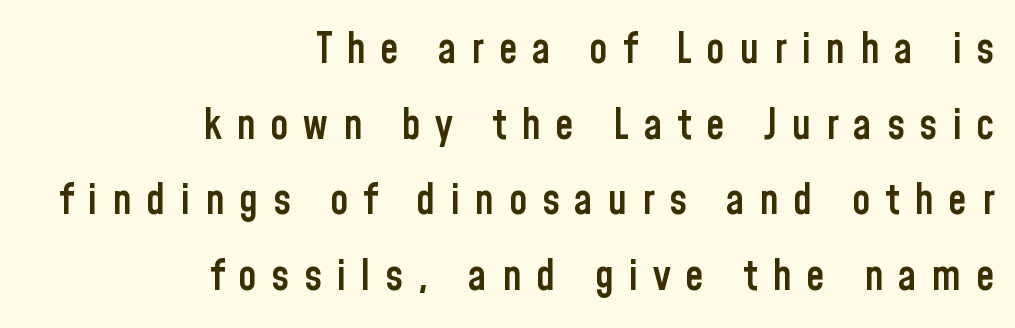
The letters advance in unequal steps, a hallmark of proportional type. These lines are composed in type without serifs. The sample has been set in demibold, a notch under bold. Style check: upright. Clear beneath every line of the passage.
